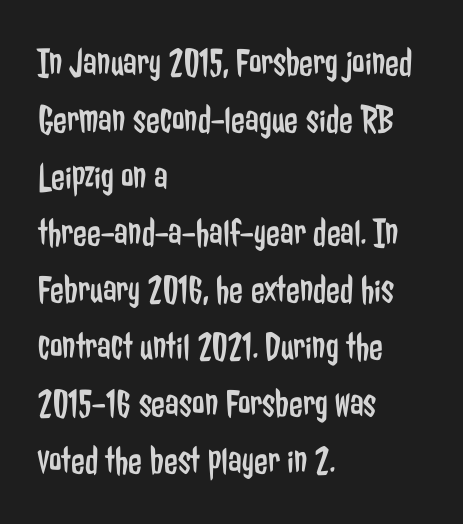
{"serif": "no", "italic": "no", "bold": "no", "weight": "regular", "width": "condensed", "stroke_contrast": "low", "x_height": "medium", "monospaced": "no", "underline": "no", "align": "left", "line_spacing": "normal", "line_spacing_ratio": 1.42, "letter_spacing": "normal", "letter_spacing_em": 0.0, "glyph_px": 40}
